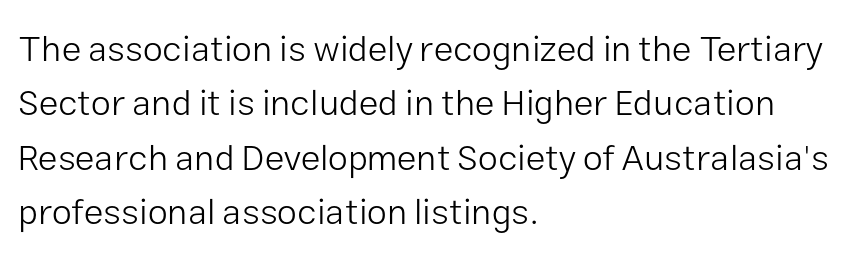
The space beneath each line is pristine and unruled. Interline gaps are of average width in this sample. The letters stand upright; this is a roman face. The passage is arranged the way most books set body copy — flush left.
